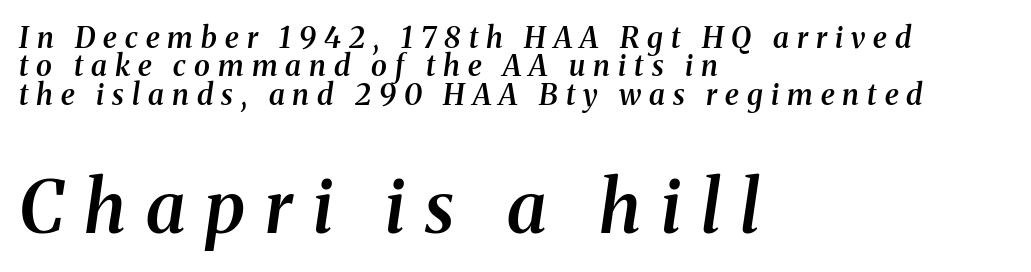
The image shows 72 px semibold serif type, italic (leaning right); set left-aligned, tight line spacing (0.98x), unusually wide letter spacing (+0.28 em), not underlined; the second (bottom) block is 2.48x larger; medium stroke contrast and a medium x-height.
